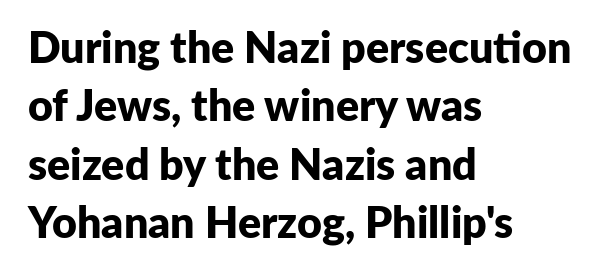
Q: Is the text bold? A: Yes.
Q: Is the text italic (slanted)? A: No, it is upright.
Q: Is the typeface a serif or a sans-serif typeface? A: Sans-serif.
Q: Is the text underlined? A: No.
Q: How is the paragraph aligned? A: Left-aligned.
Q: Is the spacing between letters normal or unusually wide? A: Normal.
Q: Is the spacing between lines tight, normal or loose? A: Normal.
Q: Width (condensed, normal, or wide)? A: Normal.
Q: Stroke contrast? A: Low.
Q: x-height? A: Medium.
Q: Monospaced? A: No.
